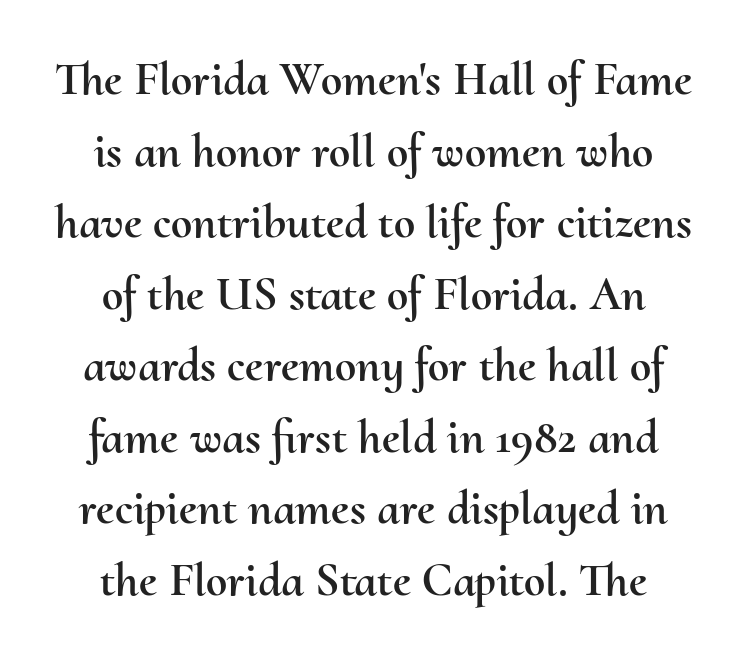
Rule under the text: the space is simply empty. These lines are rendered in a variable-pitch font. Spacing between characters is what you'd get straight out of the box. These lines were composed using upright roman letters. How would I describe the line gaps? Plain and ordinary. The text block is weighted toward neither margin, spreading evenly from the middle.
